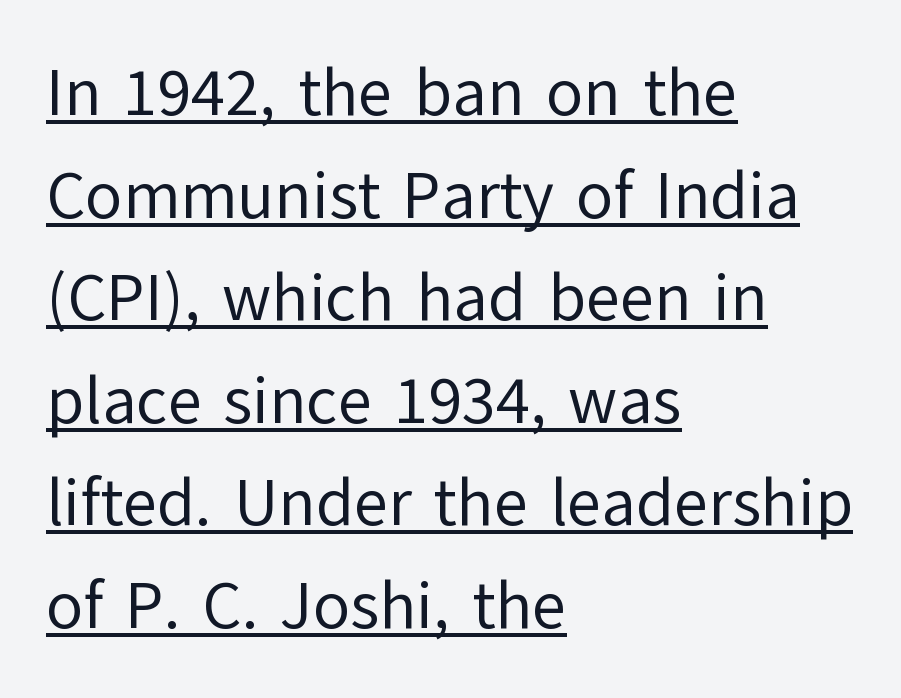
{"serif": "no", "italic": "no", "bold": "no", "weight": "regular", "width": "normal", "stroke_contrast": "low", "x_height": "medium", "monospaced": "no", "underline": "yes", "align": "left", "line_spacing": "normal", "line_spacing_ratio": 1.53, "letter_spacing": "normal", "letter_spacing_em": 0.0, "glyph_px": 67}
